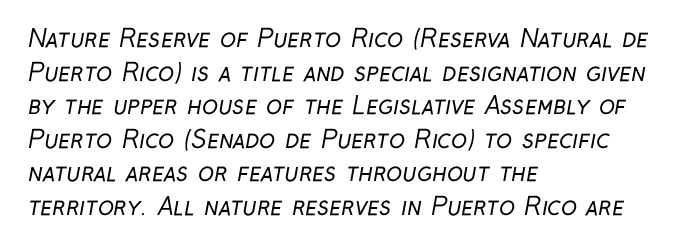
{"bold": "no", "underline": "no", "align": "left", "line_spacing": "normal", "line_spacing_ratio": 1.4, "letter_spacing": "normal", "letter_spacing_em": 0.0, "glyph_px": 24}
